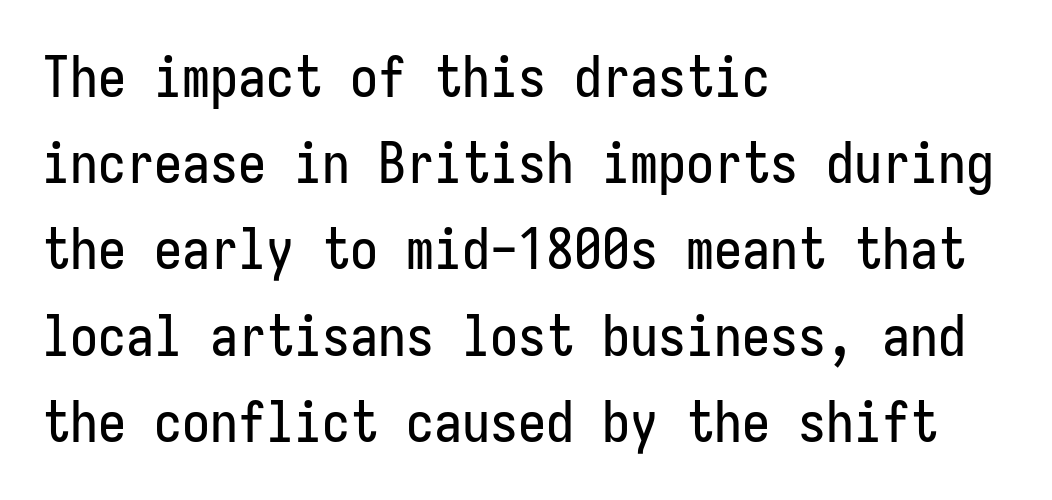
Does the lettering tilt? It doesn't — this is upright. Casual observation: everything's shoved over to the left. Tracking value appears to be zero — textbook default spacing. What kind of face is this? One without serifs — a sans. Vertically, the passage feels balanced, rows spaced as you'd expect. A clean baseline with only descenders dipping below it.
